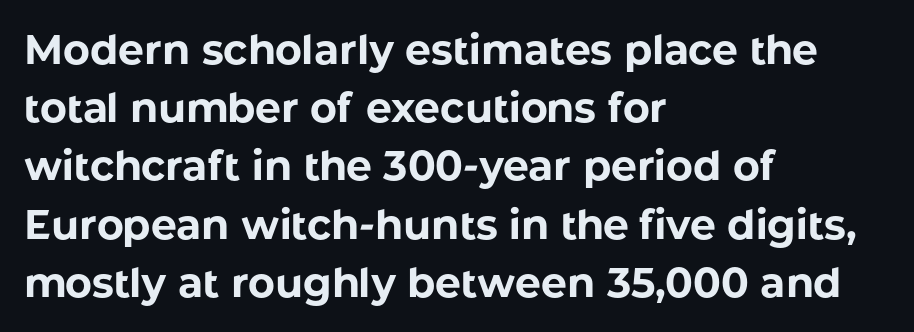
{"serif": "no", "italic": "no", "bold": "yes", "weight": "bold", "width": "normal", "stroke_contrast": "low", "x_height": "medium", "monospaced": "no", "underline": "no", "align": "left", "line_spacing": "normal", "line_spacing_ratio": 1.42, "letter_spacing": "normal", "letter_spacing_em": 0.0, "glyph_px": 41}
